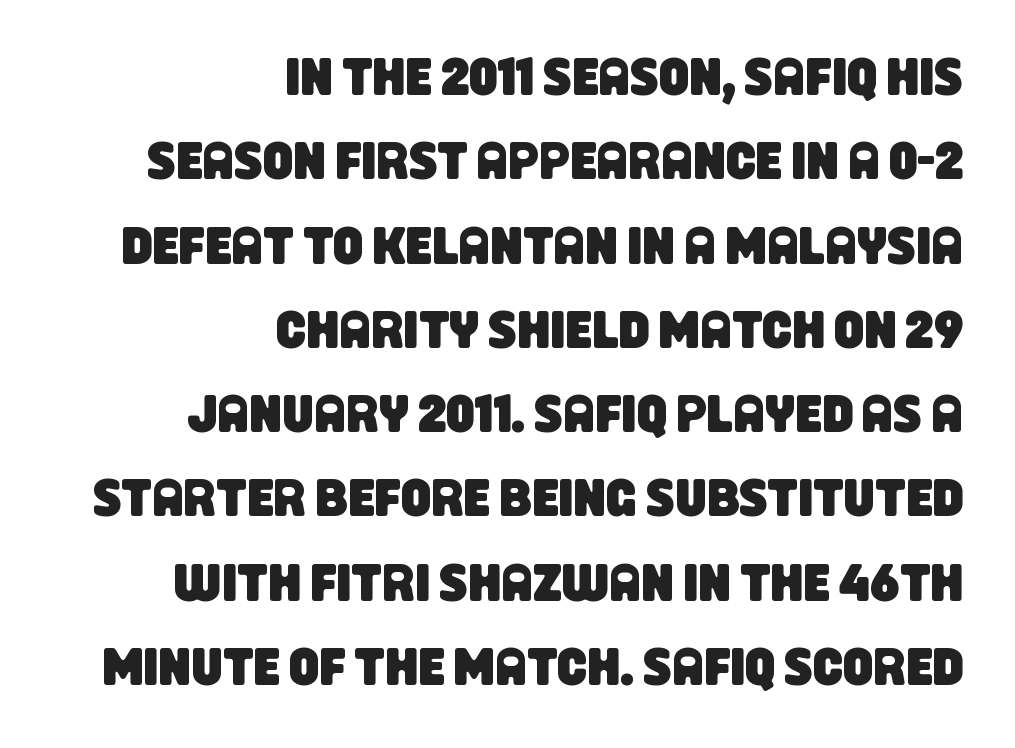
The image shows 53 px condensed sans-serif type; set right-aligned, normal line spacing (1.59x), normal letter spacing, not underlined; low stroke contrast and a large x-height.
